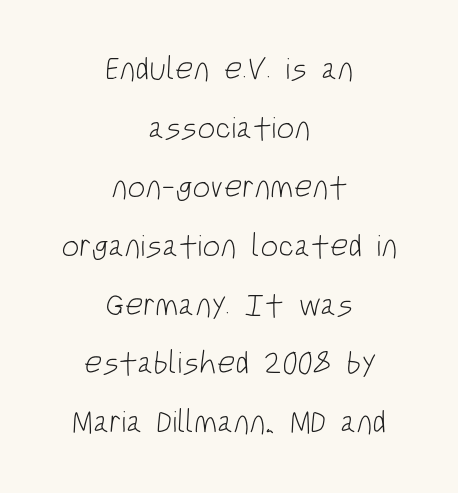
The letters carry no serifs — their stems end cleanly without finishing strokes. Caption: face not bold, strokes unweighted. One-word summary of the alignment: center. This sample has the flowing, uneven cadence of proportional lettering. These lines keep a tight, regular rhythm from letter to letter. Underlining? Definitely not there.
